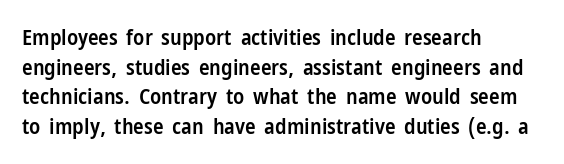
Q: Is the text bold? A: Semi-bold.
Q: Is the text italic (slanted)? A: No, it is upright.
Q: Is the text underlined? A: No.
Q: How is the paragraph aligned? A: Left-aligned.
Q: Is the spacing between letters normal or unusually wide? A: Normal.
Q: Is the spacing between lines tight, normal or loose? A: Normal.
